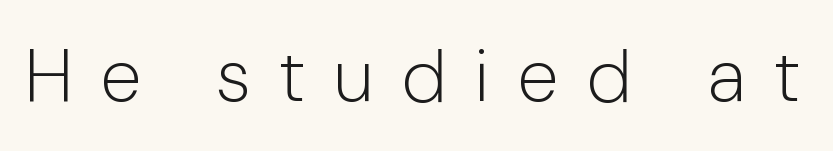
Substantial extra tracking has been applied to these lines. Designer's note — italics off, roman on. A sans-serif font was chosen for this passage. Do the characters align in a grid? No, the font is proportional. The strokes carry an ordinary text weight at most.
